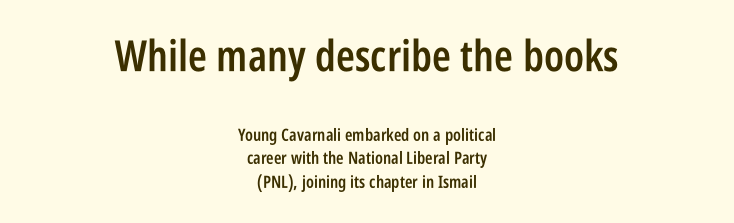
The image shows 43 px semibold, condensed sans-serif type, upright; set centered, normal line spacing (1.4x), normal letter spacing, not underlined; the first (top) block is 2.53x larger; low stroke contrast and a large x-height.
